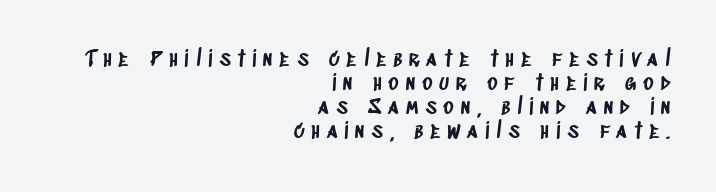
Q: Is the text underlined? A: No.
Q: How is the paragraph aligned? A: Right-aligned.
Q: Is the spacing between letters normal or unusually wide? A: Unusually wide.
Q: Is the spacing between lines tight, normal or loose? A: Tight.
